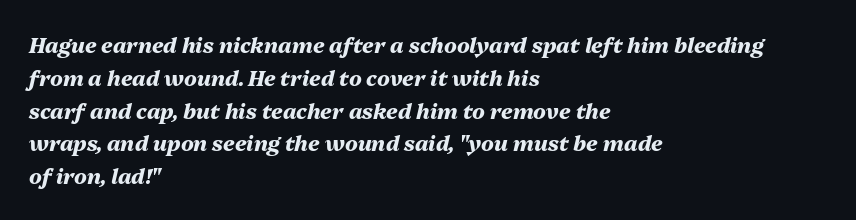
{"italic": "yes", "lean": "right", "slant_degrees": 13, "bold": "yes", "underline": "no", "align": "left", "line_spacing": "normal", "line_spacing_ratio": 1.56, "letter_spacing": "normal", "letter_spacing_em": 0.0, "glyph_px": 21}
